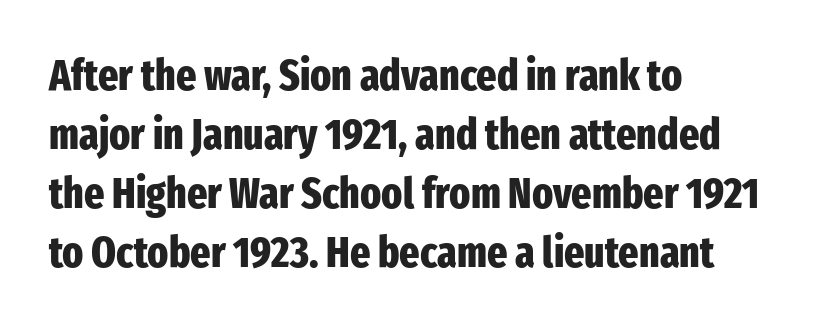
Where is the straight margin? On the left. What kind of face is this? One without serifs — a sans. Leading: standard. Do the letters lean? They stand straight. The letterforms sit shoulder to shoulder at normal distance.
